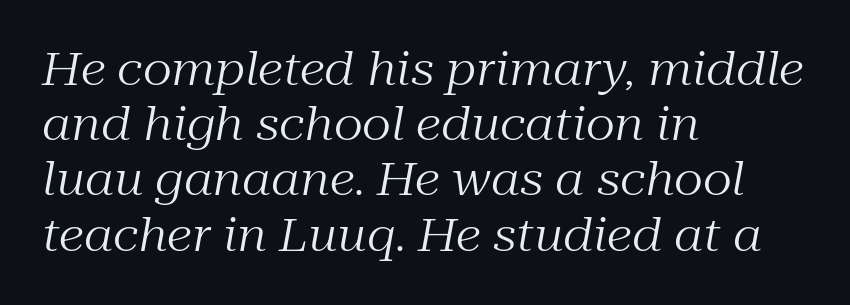
The image shows 46 px regular-weight serif type, italic (leaning right); set left-aligned, line spacing 1.2x, normal letter spacing, not underlined; medium stroke contrast and a medium x-height.
